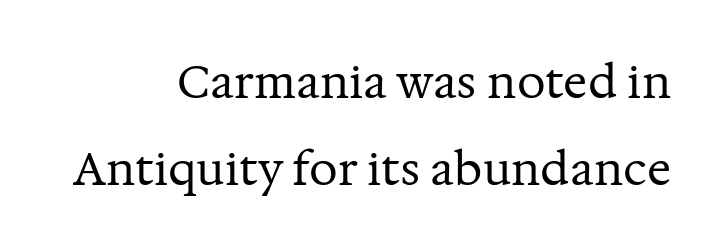
{"serif": "yes", "italic": "no", "bold": "no", "weight": "regular", "width": "normal", "stroke_contrast": "medium", "x_height": "medium", "monospaced": "no", "underline": "no", "align": "right", "line_spacing": "loose", "line_spacing_ratio": 1.93, "letter_spacing": "normal", "letter_spacing_em": 0.0, "glyph_px": 45}
